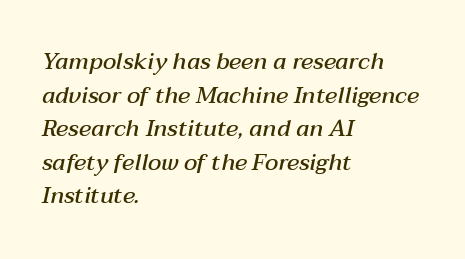
This rendering features lettering with no underline. Each word holds together tightly as a unit, with standard inter-letter gaps. These words are printed semibold, heavier than regular yet not bold. Vertically, the passage feels balanced, rows spaced as you'd expect. Slanted lettering throughout. This sample is left-justified, so line endings fall wherever the words run out.
